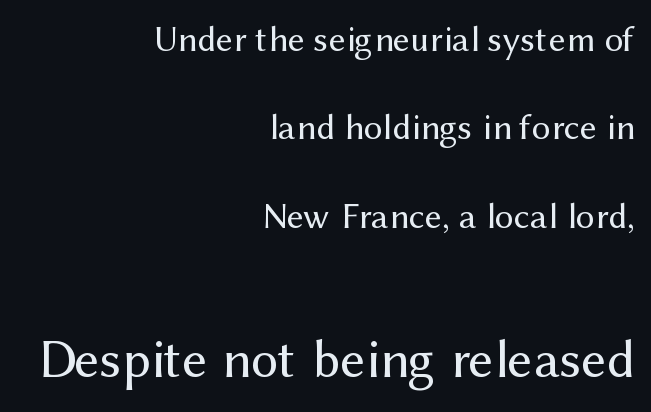
{"serif": "no", "italic": "no", "bold": "no", "weight": "regular", "width": "normal", "stroke_contrast": "medium", "x_height": "medium", "monospaced": "no", "underline": "no", "align": "right", "line_spacing": "loose", "line_spacing_ratio": 2.39, "letter_spacing": "normal", "letter_spacing_em": 0.0, "larger_block": "second", "size_ratio": 1.49, "glyph_px": 55}
